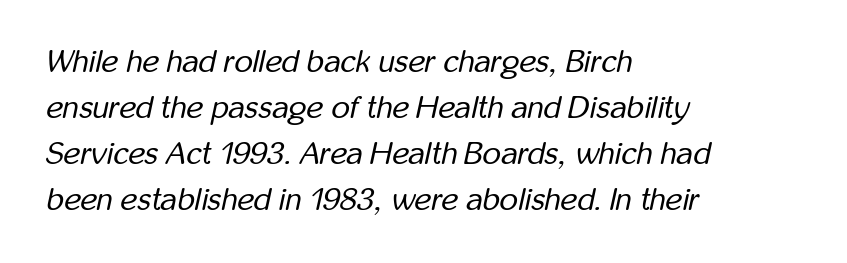
Q: Is the text bold? A: No.
Q: Is the text italic (slanted)? A: Yes, it leans right by about 12 degrees.
Q: Is the text underlined? A: No.
Q: How is the paragraph aligned? A: Left-aligned.
Q: Is the spacing between letters normal or unusually wide? A: Normal.
Q: Is the spacing between lines tight, normal or loose? A: Normal.
Q: Width (condensed, normal, or wide)? A: Condensed.
Q: Stroke contrast? A: Low.
Q: x-height? A: Medium.
Q: Monospaced? A: No.
